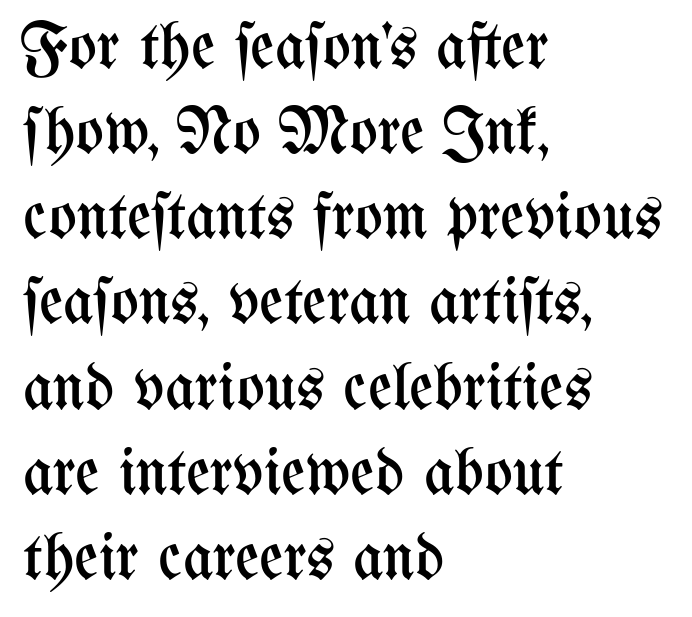
{"italic": "no", "bold": "no", "weight": "regular", "width": "condensed", "stroke_contrast": "medium", "x_height": "medium", "monospaced": "no", "underline": "no", "align": "left", "line_spacing": "normal", "line_spacing_ratio": 1.29, "letter_spacing": "normal", "letter_spacing_em": 0.0, "glyph_px": 66}
